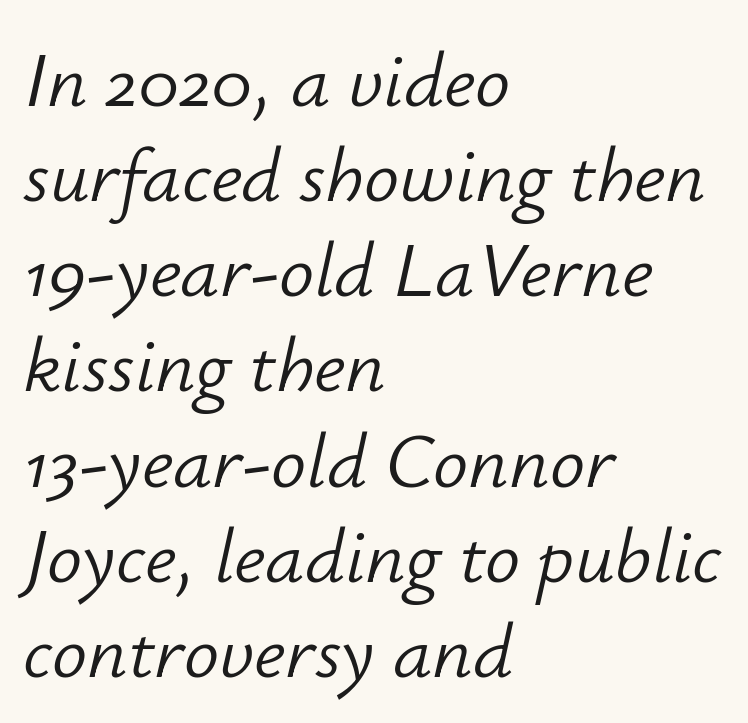
There's an unmistakable incline to the writing here. The words here are not underlined. Is this a fixed-width face? No — the glyphs have proportional, varying widths. Is the letter spacing exaggerated? No — it looks like the ordinary default. Stroke thickness stays within the range of a standard reading face or lighter.
